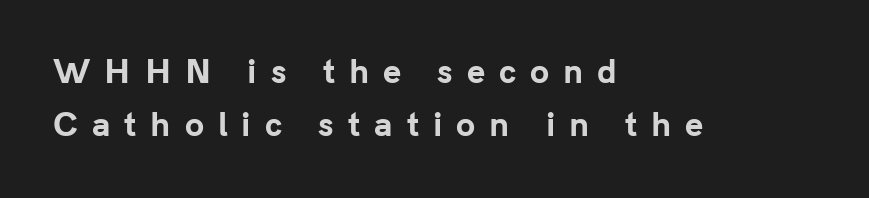
{"serif": "no", "italic": "no", "bold": "yes", "weight": "bold", "width": "normal", "stroke_contrast": "low", "x_height": "medium", "monospaced": "no", "underline": "no", "align": "left", "line_spacing_ratio": 1.72, "letter_spacing": "wide", "letter_spacing_em": 0.45, "glyph_px": 31}
